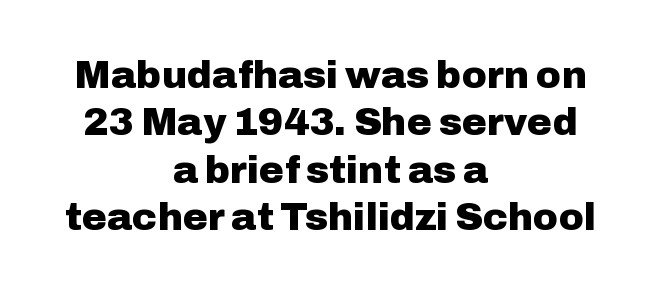
{"serif": "no", "italic": "no", "bold": "yes", "weight": "heavy", "width": "normal", "stroke_contrast": "low", "x_height": "medium", "monospaced": "no", "underline": "no", "align": "center", "line_spacing": "normal", "line_spacing_ratio": 1.25, "letter_spacing": "normal", "letter_spacing_em": 0.0, "glyph_px": 38}
